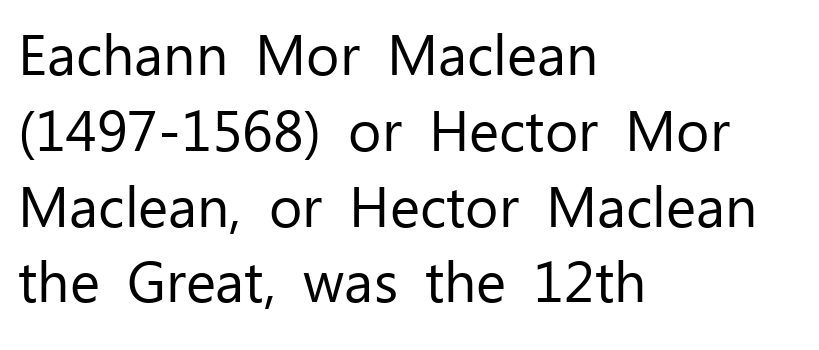
Q: Is the text bold? A: No.
Q: Is the text italic (slanted)? A: No, it is upright.
Q: Is the typeface a serif or a sans-serif typeface? A: Sans-serif.
Q: Is the text underlined? A: No.
Q: How is the paragraph aligned? A: Left-aligned.
Q: Is the spacing between letters normal or unusually wide? A: Normal.
Q: Is the spacing between lines tight, normal or loose? A: Normal.
Q: Width (condensed, normal, or wide)? A: Normal.
Q: Stroke contrast? A: Low.
Q: x-height? A: Medium.
Q: Monospaced? A: No.
